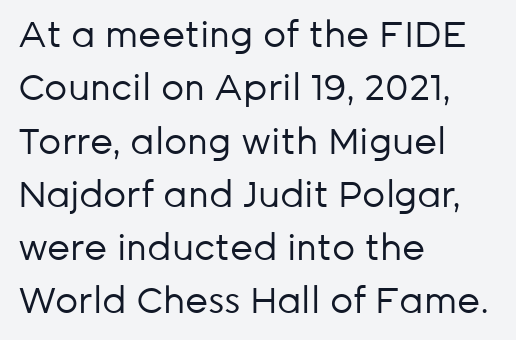
{"serif": "no", "italic": "no", "bold": "no", "weight": "regular", "width": "normal", "stroke_contrast": "low", "x_height": "medium", "monospaced": "no", "underline": "no", "align": "left", "line_spacing": "normal", "line_spacing_ratio": 1.48, "letter_spacing": "normal", "letter_spacing_em": 0.0, "glyph_px": 36}
